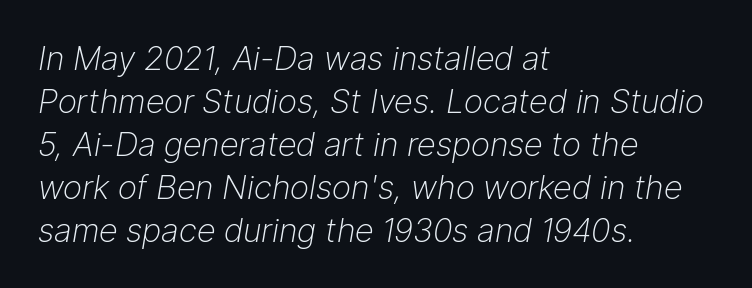
The image shows 33 px light type, italic (leaning right); set left-aligned, normal line spacing (1.3x), normal letter spacing, not underlined; low stroke contrast and a medium x-height.
